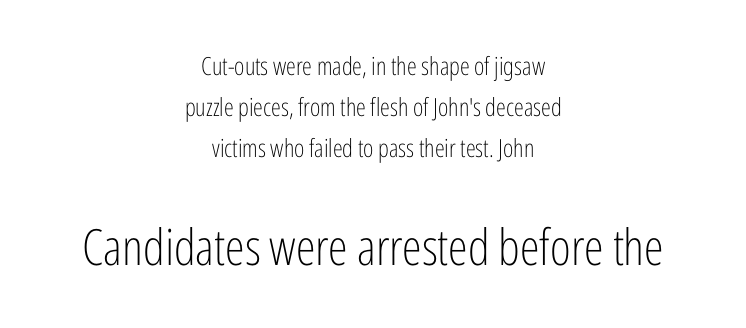
{"serif": "no", "italic": "no", "bold": "no", "weight": "light", "width": "condensed", "stroke_contrast": "low", "x_height": "medium", "monospaced": "no", "underline": "no", "align": "center", "line_spacing": "normal", "line_spacing_ratio": 1.64, "letter_spacing": "normal", "letter_spacing_em": 0.0, "larger_block": "second", "size_ratio": 2.0, "glyph_px": 50}
